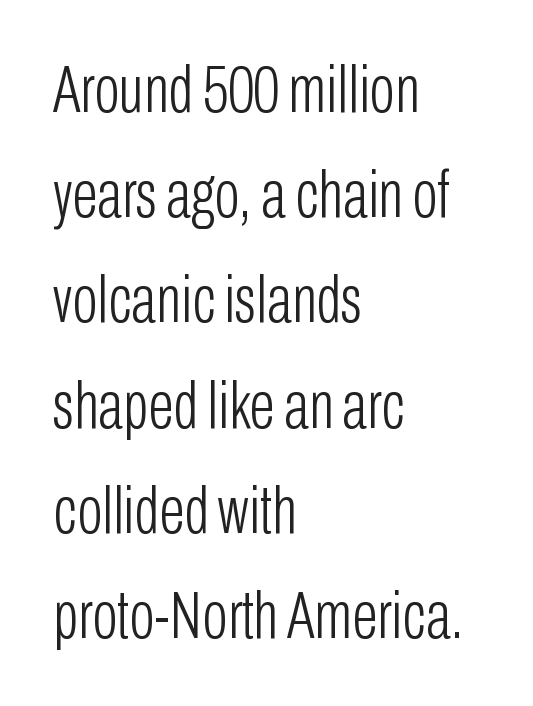
Leading: standard. Anything drawn beneath the words? Only blank space. These lines stack with their left ends in a neat column. The letterforms sit at book weight or below.
